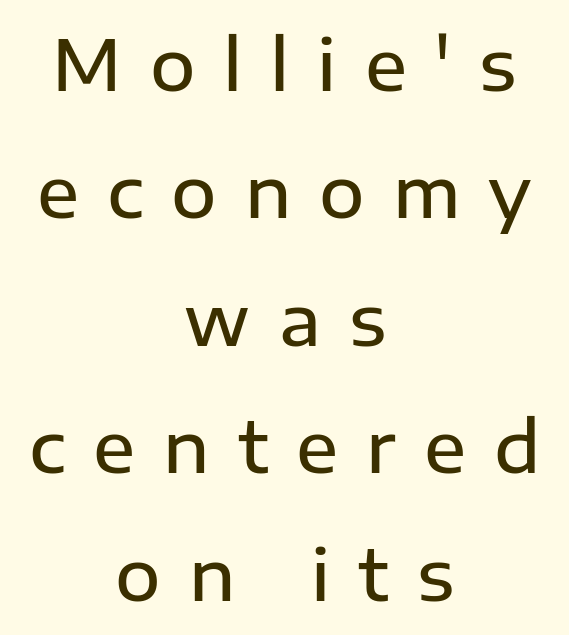
Lines of text with bare space underneath. Observe the wide spacing: letters keep a clear distance from each other. The letters are semibold — heavier than regular but short of a full bold. Unlike italic type, these characters show no tilt at all. Think of a printed novel: that variable character pitch is what you see here.
